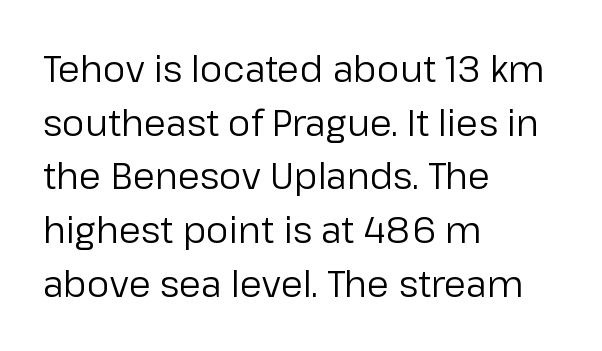
The image shows 36 px regular-weight sans-serif type, upright; set left-aligned, normal line spacing (1.49x), normal letter spacing, not underlined; low stroke contrast and a medium x-height.
